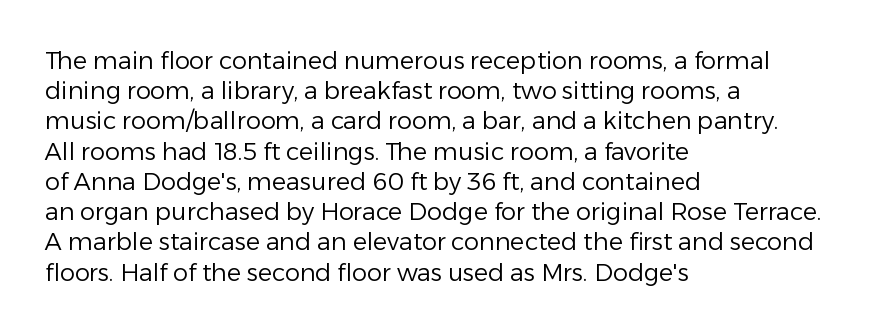
Q: Is the text bold? A: No.
Q: Is the text italic (slanted)? A: No, it is upright.
Q: Is the text underlined? A: No.
Q: How is the paragraph aligned? A: Left-aligned.
Q: Is the spacing between letters normal or unusually wide? A: Normal.
Q: Is the spacing between lines tight, normal or loose? A: Normal.
